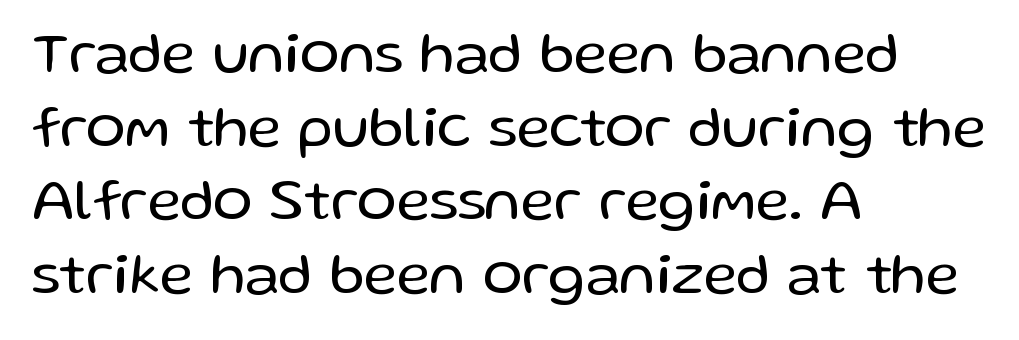
The image shows 59 px regular-weight sans-serif type, upright; set left-aligned, normal line spacing (1.25x), normal letter spacing, not underlined; low stroke contrast and a medium x-height.
